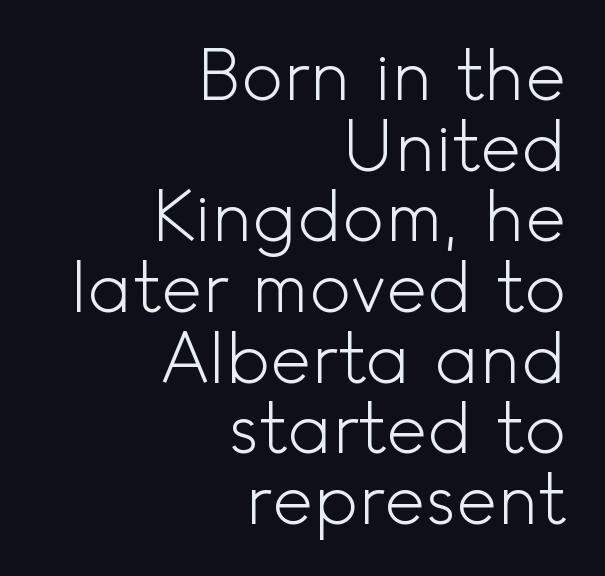
Q: Is the text bold? A: No.
Q: Is the text italic (slanted)? A: No, it is upright.
Q: Is the typeface a serif or a sans-serif typeface? A: Sans-serif.
Q: Is the text underlined? A: No.
Q: How is the paragraph aligned? A: Right-aligned.
Q: Is the spacing between letters normal or unusually wide? A: Normal.
Q: Is the spacing between lines tight, normal or loose? A: Tight.
Q: Width (condensed, normal, or wide)? A: Normal.
Q: x-height? A: Small.
Q: Monospaced? A: No.
